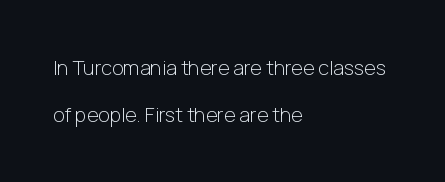
{"italic": "no", "bold": "no", "underline": "no", "align": "left", "line_spacing": "loose", "line_spacing_ratio": 2.36, "letter_spacing": "normal", "letter_spacing_em": 0.0, "glyph_px": 20}
